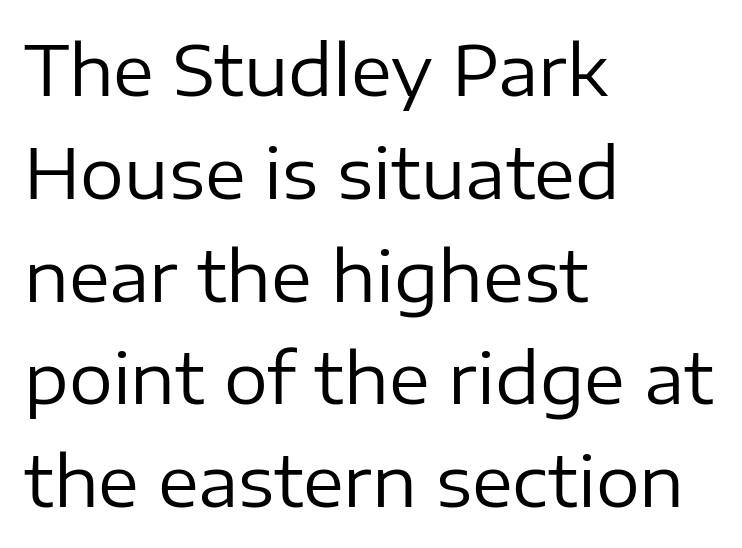
The lettering holds an erect, upright posture throughout. Observe the absence of serifs on each vertical stroke in this sample. Glyph-to-glyph distance matches everyday printed text. The font sits on the lighter half of the weight spectrum, regular included.
